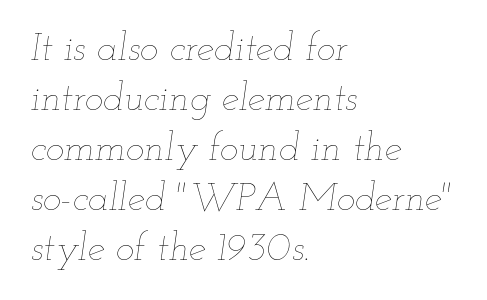
The image shows 39 px thin, wide type, italic (leaning right); set left-aligned, normal line spacing (1.28x), normal letter spacing, not underlined; low stroke contrast and a small x-height.
